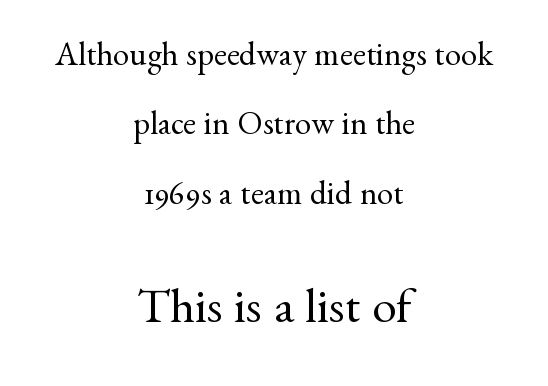
Students, observe: this is what heavily led, spacious text looks like. Tracking value appears to be zero — textbook default spacing. The more generous point size was reserved for the lower chunk. A clean baseline with only descenders dipping below it.
